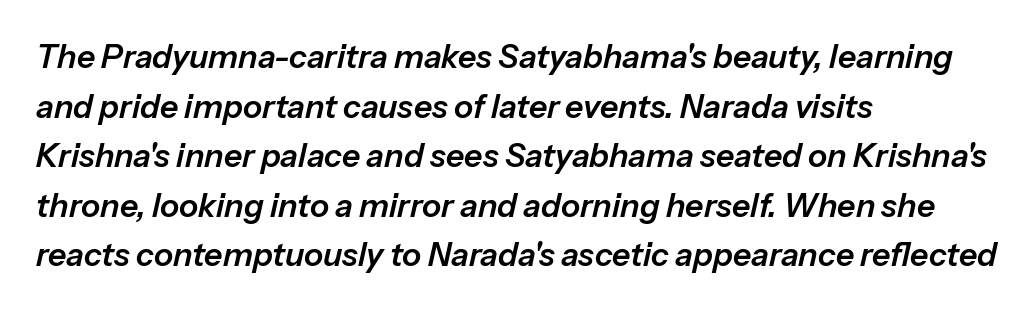
Q: Is the text italic (slanted)? A: Yes, it leans right by about 13 degrees.
Q: Is the text underlined? A: No.
Q: How is the paragraph aligned? A: Left-aligned.
Q: Is the spacing between letters normal or unusually wide? A: Normal.
Q: Is the spacing between lines tight, normal or loose? A: Normal.
Q: Width (condensed, normal, or wide)? A: Normal.
Q: Stroke contrast? A: Low.
Q: x-height? A: Medium.
Q: Monospaced? A: No.
